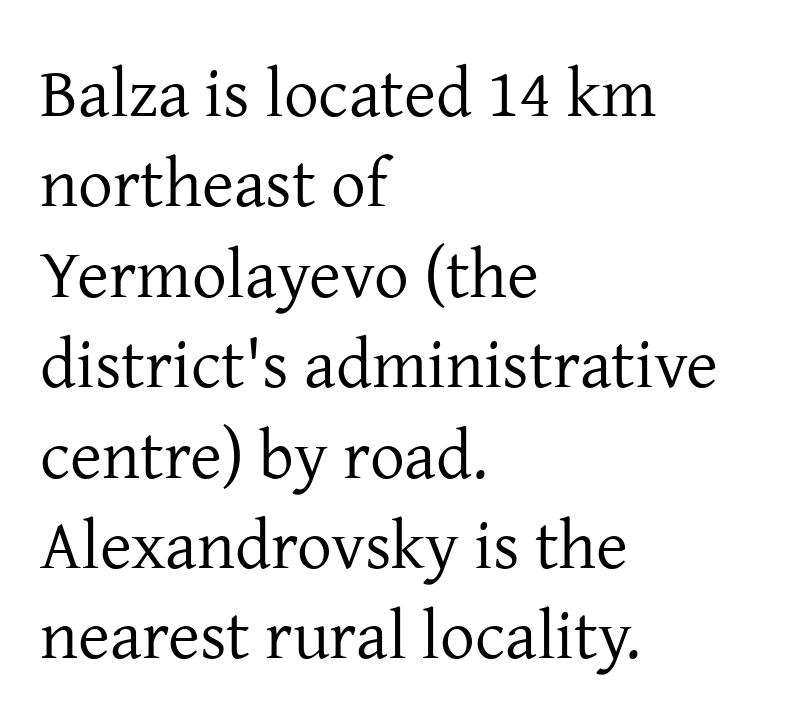
Is this a heavy cut? Hardly; it is regular or lighter. Regarding leading, the lines here are spaced in the standard way. To sum up the face: it has serifs. The words here are not underlined. Looks like regular typesetting: each glyph gets only the width it needs. How are the letters spaced? Ordinarily, with no added tracking.
